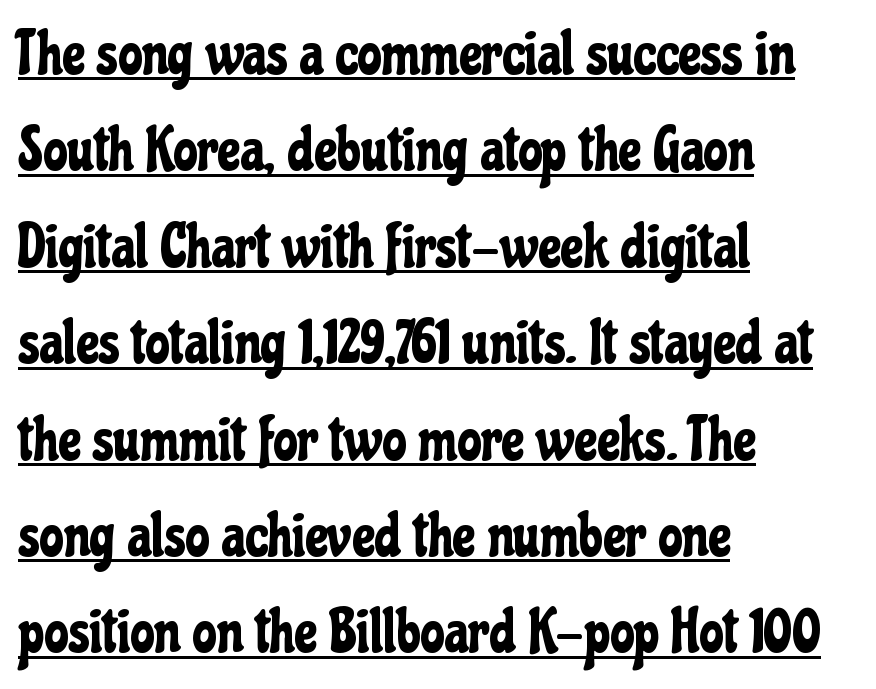
This is the regular roman posture of the typeface. This rendering leaves character spacing at its baseline value. Students, observe the line beneath the letters — that is underlining. How would I describe the line gaps? Plain and ordinary. Is this a fixed-width face? No — the glyphs have proportional, varying widths. Horizontal alignment here is leftward, the default for most running prose.
